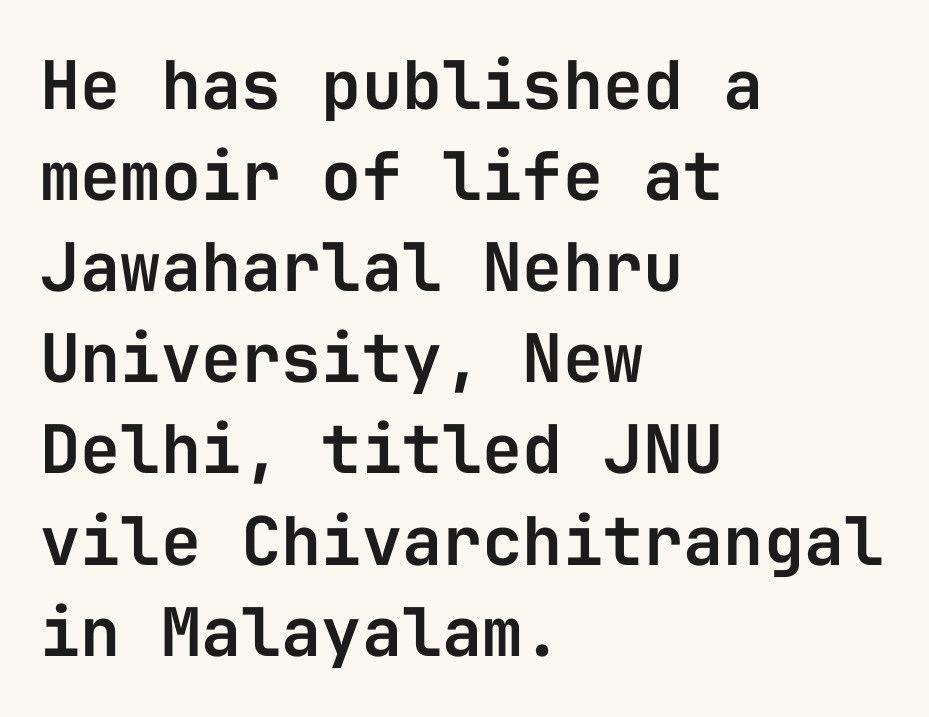
Q: Is the text italic (slanted)? A: No, it is upright.
Q: Is the typeface a serif or a sans-serif typeface? A: Sans-serif.
Q: Is the text underlined? A: No.
Q: How is the paragraph aligned? A: Left-aligned.
Q: Is the spacing between letters normal or unusually wide? A: Normal.
Q: Is the spacing between lines tight, normal or loose? A: Normal.
Q: Width (condensed, normal, or wide)? A: Normal.
Q: Stroke contrast? A: Low.
Q: x-height? A: Medium.
Q: Monospaced? A: Yes.
